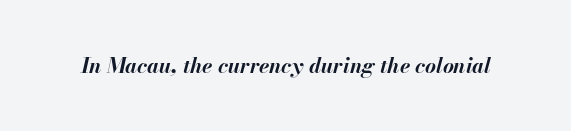
{"italic": "yes", "lean": "right", "slant_degrees": 13, "bold": "yes", "underline": "no", "letter_spacing": "normal", "letter_spacing_em": 0.0, "glyph_px": 21}
